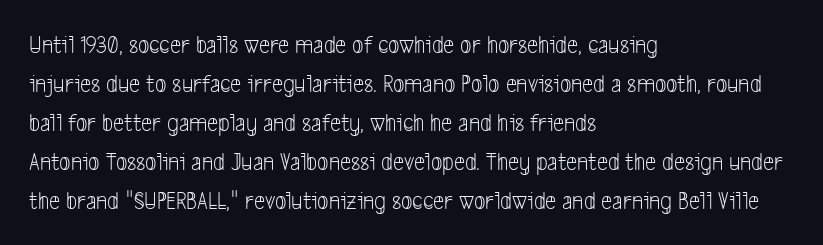
Q: Is the text bold? A: No.
Q: Is the text underlined? A: No.
Q: How is the paragraph aligned? A: Left-aligned.
Q: Is the spacing between letters normal or unusually wide? A: Normal.
Q: Is the spacing between lines tight, normal or loose? A: Normal.
